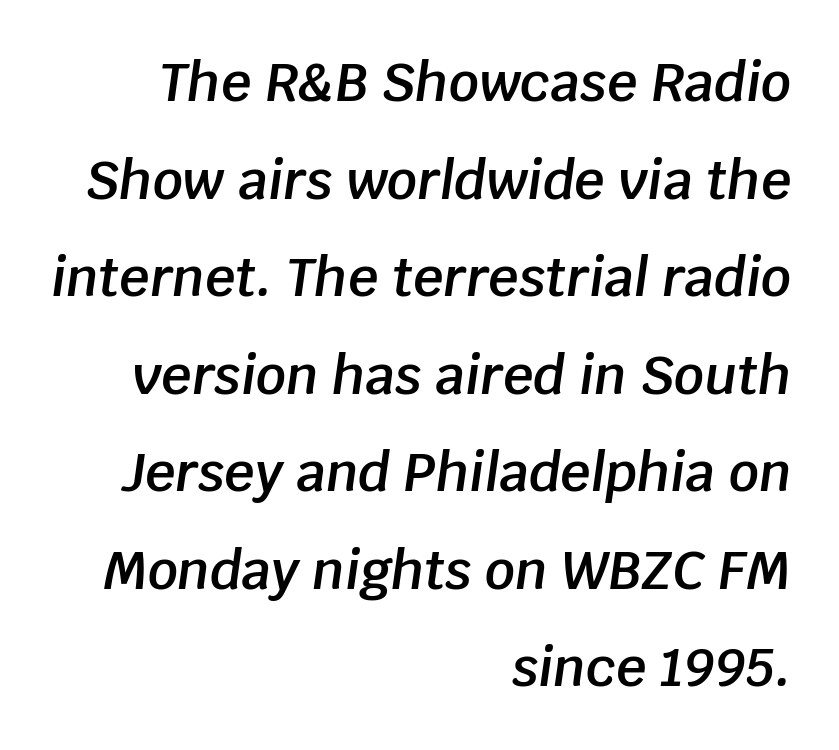
Horizontal alignment here is rightward, an uncommon choice for prose. Emphasis by weight is partial: semibold. Between one letter and the next there's only the usual sliver of space. Spacing verdict: proportional, widths tailored to each character. The letters are slanted; this is an italic face.
